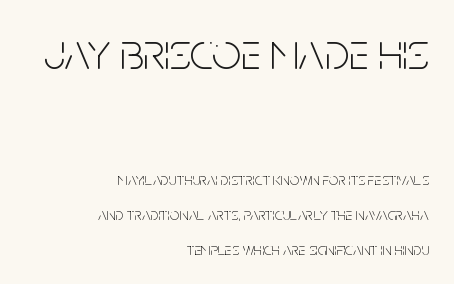
The image shows 51 px light, condensed sans-serif type, upright; set right-aligned, loose line spacing (2.05x), normal letter spacing, not underlined; the first (top) block is 3.0x larger; low stroke contrast and a large x-height.
